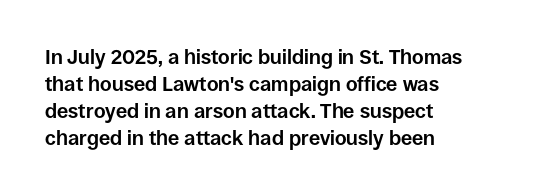
The image shows 20 px bold type, upright; set left-aligned, normal line spacing (1.35x), normal letter spacing, not underlined.
